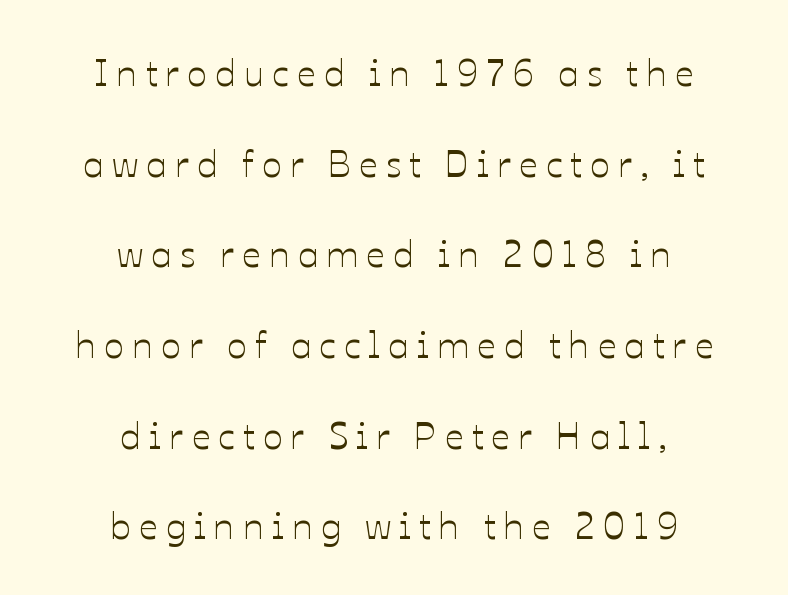
{"italic": "no", "width": "normal", "stroke_contrast": "low", "x_height": "medium", "monospaced": "no", "underline": "no", "align": "center", "line_spacing": "loose", "line_spacing_ratio": 2.45, "letter_spacing": "wide", "letter_spacing_em": 0.22, "glyph_px": 37}
